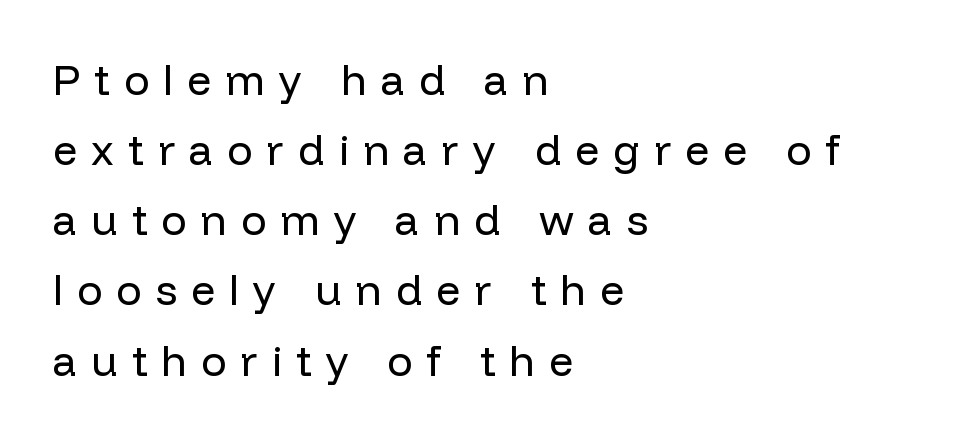
The image shows 42 px regular-weight sans-serif type, upright; set left-aligned, normal line spacing (1.67x), unusually wide letter spacing (+0.34 em), not underlined; low stroke contrast and a medium x-height.
